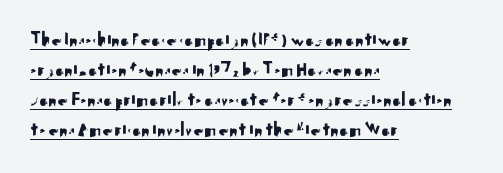
{"italic": "no", "underline": "yes", "align": "left", "line_spacing": "normal", "line_spacing_ratio": 1.43, "letter_spacing": "normal", "letter_spacing_em": 0.0, "glyph_px": 21}
